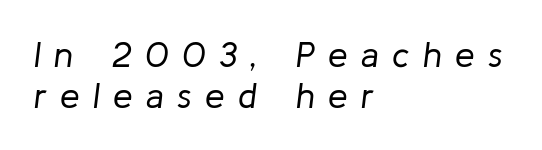
{"italic": "yes", "lean": "right", "slant_degrees": 8, "bold": "no", "weight": "regular", "width": "normal", "stroke_contrast": "low", "x_height": "medium", "monospaced": "no", "underline": "no", "align": "left", "line_spacing_ratio": 1.16, "letter_spacing": "wide", "letter_spacing_em": 0.38, "glyph_px": 35}
